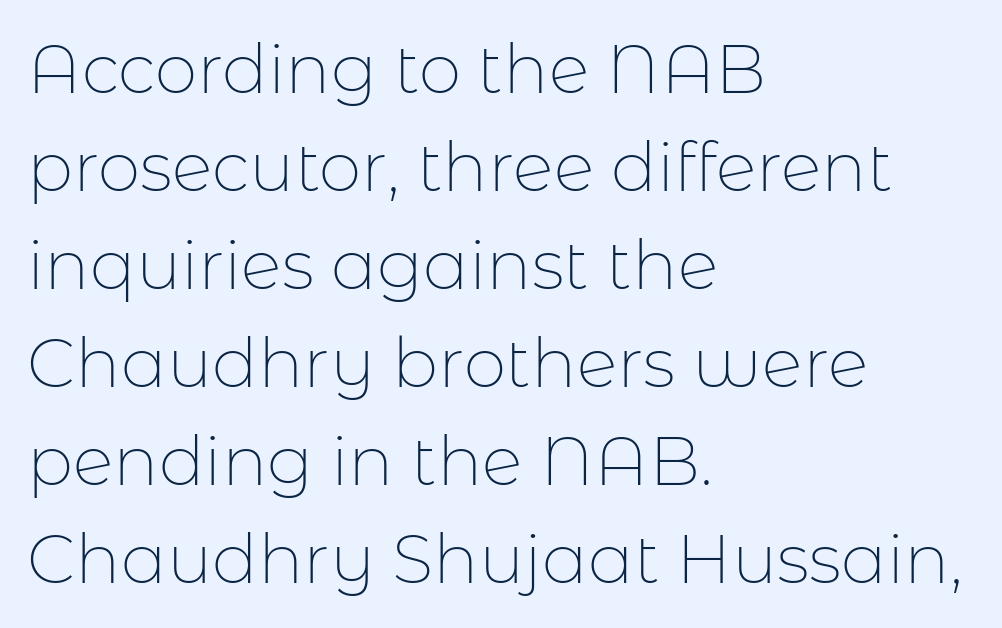
The image shows 68 px thin sans-serif type, upright; set left-aligned, normal line spacing (1.44x), normal letter spacing, not underlined; low stroke contrast and a medium x-height.
